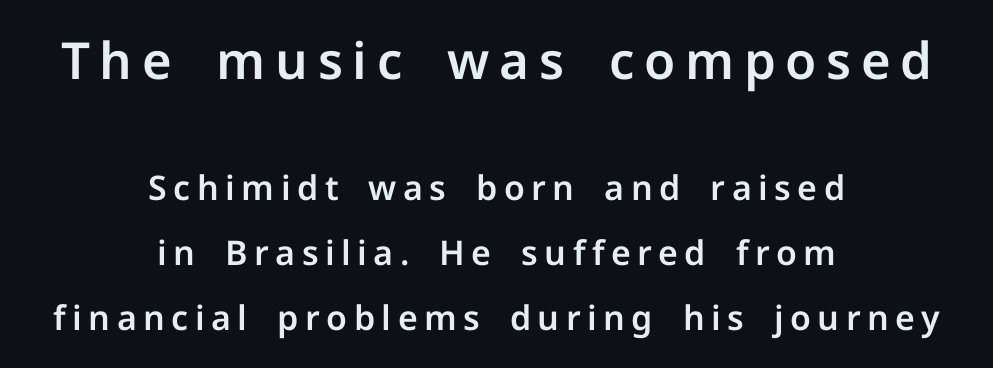
The image shows 51 px sans-serif type, upright; set centered, loose line spacing (1.91x), not underlined; the first (top) block is 1.5x larger; low stroke contrast and a medium x-height.
